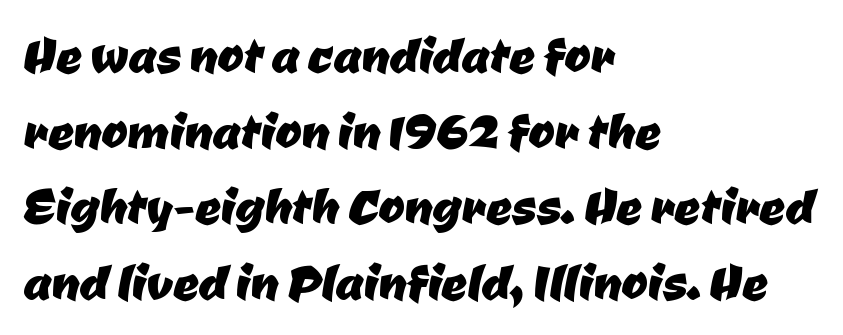
The lines in this sample share a left origin and differ only in where they stop. Check under the words: just untouched page. Compared with typical body copy, the letter spacing here is the same. Do the characters align in a grid? No, the font is proportional.
